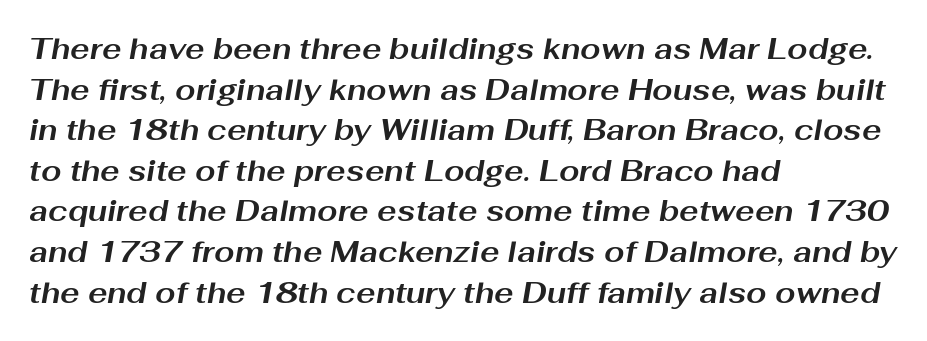
Looks like regular typesetting: each glyph gets only the width it needs. The font is running at its bold setting. Horizontally, the lines are justified to the leading edge only. Descenders are the only things crossing below the line. Nobody touched the tracking dial on this one. Reading down the column, the eye jumps a familiar distance to each next line.
